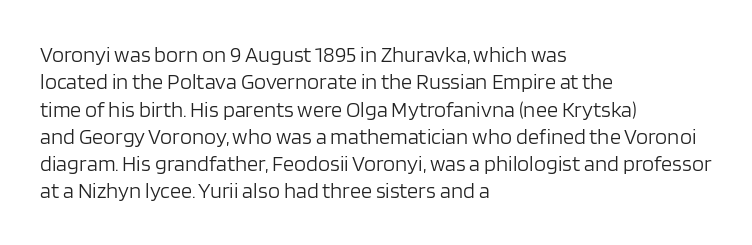
{"italic": "no", "bold": "no", "underline": "no", "align": "left", "line_spacing_ratio": 1.24, "letter_spacing": "normal", "letter_spacing_em": 0.0, "glyph_px": 22}
